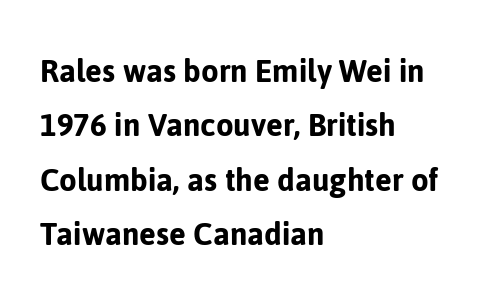
Every row of glyphs begins at an identical x-position on the left. How are the letters spaced? Ordinarily, with no added tracking. Note the varied advance widths — an 'i' is clearly narrower than an 'm'. Lines of text with bare space underneath.
